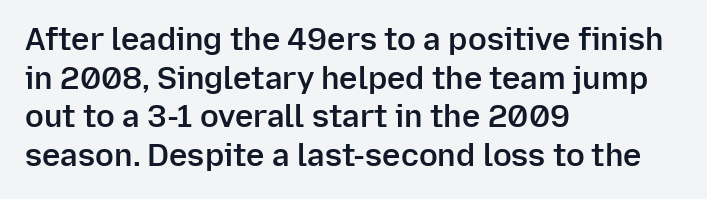
The type is set solid horizontally, with unmodified tracking. The gap between lines stays unmarked. Interline gaps are of average width in this sample. Tall strokes in this sample are plumb rather than angled. Teacher's note: observe the even left margin — that is flush-left alignment. Spacing verdict: proportional, widths tailored to each character.
